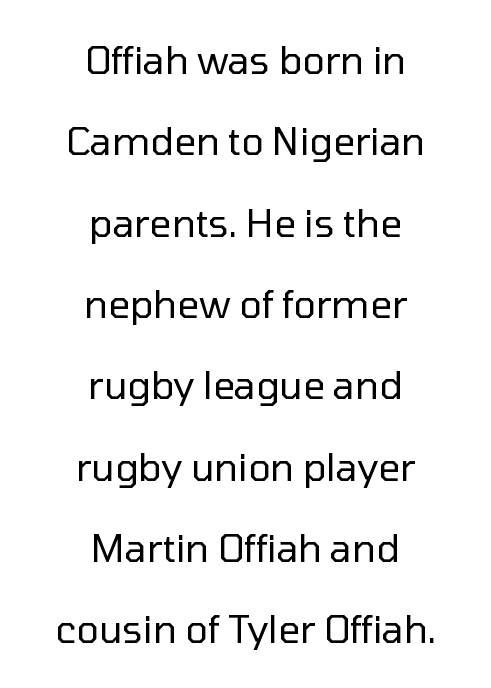
The image shows 38 px regular-weight sans-serif type, upright; set centered, loose line spacing (2.14x), normal letter spacing, not underlined; low stroke contrast and a medium x-height.
